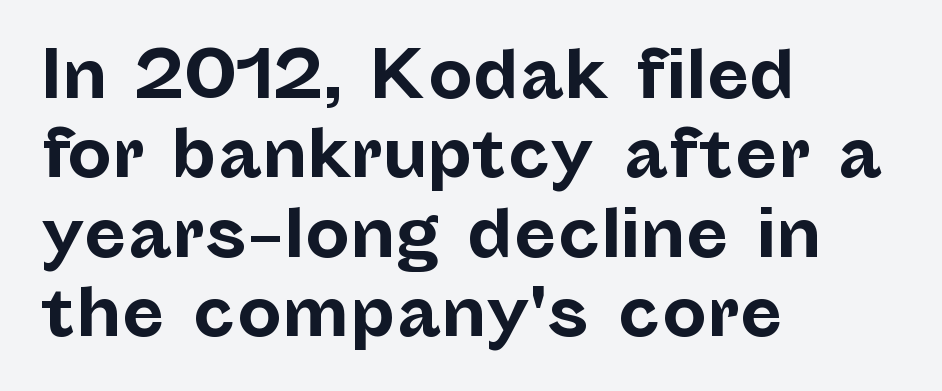
Q: Is the text bold? A: Yes.
Q: Is the text italic (slanted)? A: No, it is upright.
Q: Is the typeface a serif or a sans-serif typeface? A: Sans-serif.
Q: Is the text underlined? A: No.
Q: How is the paragraph aligned? A: Left-aligned.
Q: Is the spacing between letters normal or unusually wide? A: Normal.
Q: Is the spacing between lines tight, normal or loose? A: Normal.
Q: Width (condensed, normal, or wide)? A: Normal.
Q: Stroke contrast? A: Low.
Q: x-height? A: Medium.
Q: Monospaced? A: No.
